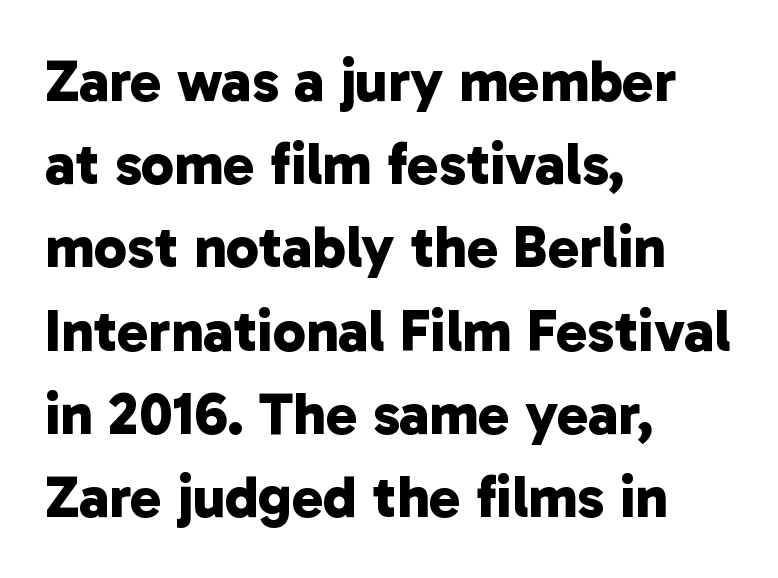
{"serif": "no", "bold": "yes", "weight": "bold", "width": "normal", "stroke_contrast": "low", "x_height": "medium", "monospaced": "no", "underline": "no", "align": "left", "line_spacing": "normal", "line_spacing_ratio": 1.41, "letter_spacing": "normal", "letter_spacing_em": 0.0, "glyph_px": 59}
